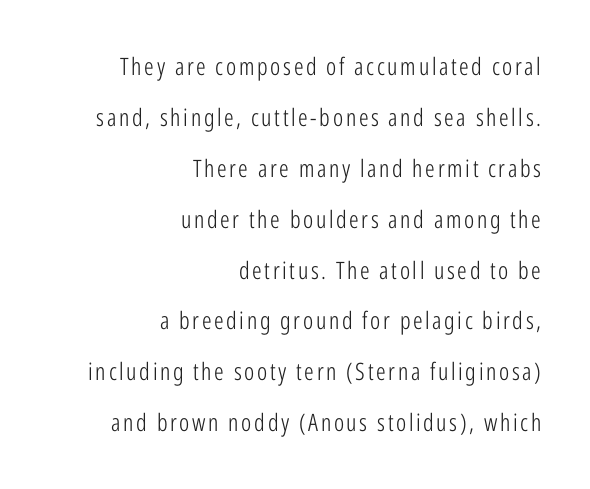
Do the letters lean? They stand straight. The space beneath each line is pristine and unruled. These lines stack with their right ends in a neat column. Stroke mass is kept to a normal reading level or below. The leading is generous, giving the passage an open texture.
